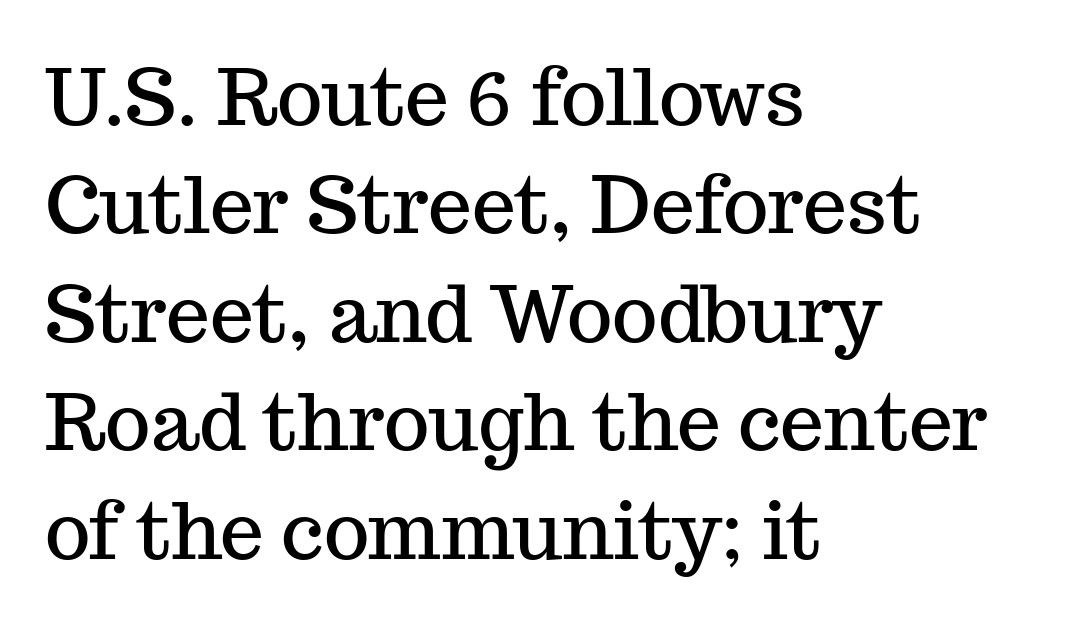
{"serif": "yes", "italic": "no", "width": "normal", "stroke_contrast": "medium", "x_height": "medium", "monospaced": "no", "underline": "no", "align": "left", "line_spacing": "normal", "line_spacing_ratio": 1.39, "letter_spacing": "normal", "letter_spacing_em": 0.0, "glyph_px": 78}
